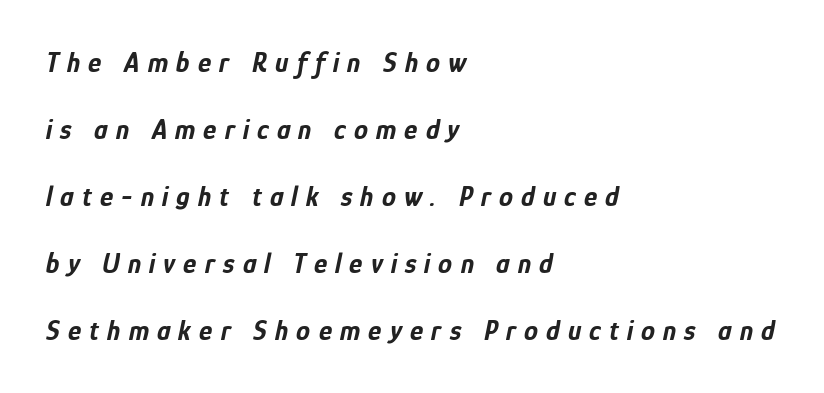
Q: Is the text bold? A: Yes.
Q: Is the text italic (slanted)? A: Yes, it leans right by about 12 degrees.
Q: Is the text underlined? A: No.
Q: How is the paragraph aligned? A: Left-aligned.
Q: Is the spacing between letters normal or unusually wide? A: Unusually wide.
Q: Is the spacing between lines tight, normal or loose? A: Loose.
Q: Width (condensed, normal, or wide)? A: Condensed.
Q: Stroke contrast? A: Low.
Q: x-height? A: Medium.
Q: Monospaced? A: No.
